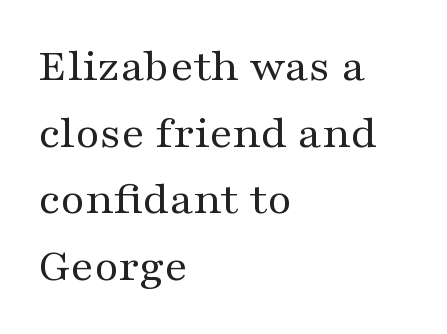
The image shows 47 px regular-weight, wide serif type, upright; set left-aligned, normal line spacing (1.42x), normal letter spacing, not underlined; medium stroke contrast and a medium x-height.
